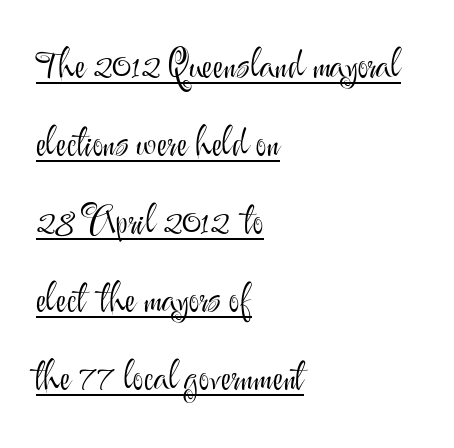
This is not heavy type; no bold has been used. The face used here is rendered with its standard letterfit. The rendering uses natural spacing where letterforms have individual widths. These lines are composed in type without serifs. The ragged edge is on the right, which tells us the setting is flush left.
